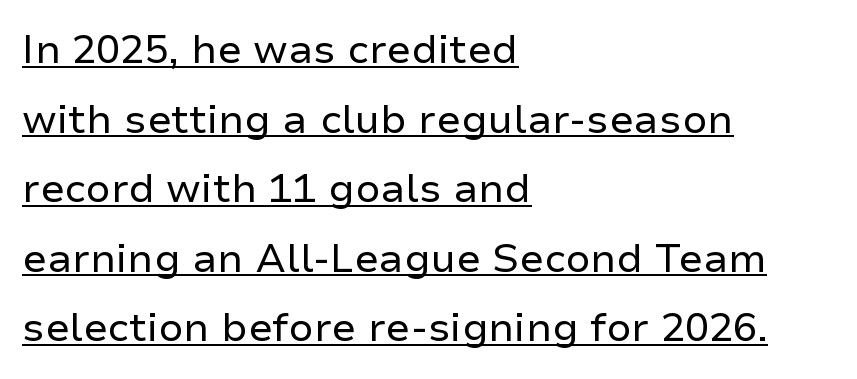
{"serif": "no", "italic": "no", "bold": "no", "weight": "regular", "width": "normal", "stroke_contrast": "low", "x_height": "medium", "monospaced": "no", "underline": "yes", "align": "left", "line_spacing_ratio": 1.74, "letter_spacing": "normal", "letter_spacing_em": 0.0, "glyph_px": 40}
